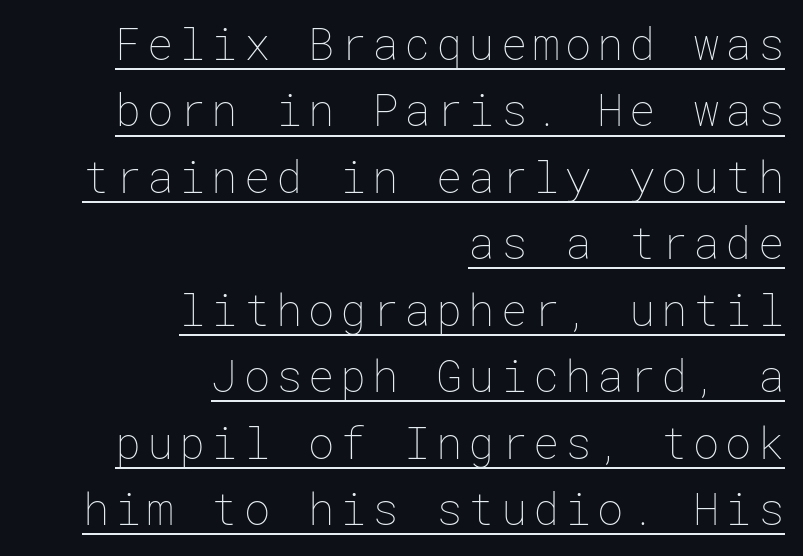
{"italic": "no", "bold": "no", "weight": "thin", "width": "normal", "stroke_contrast": "low", "x_height": "medium", "underline": "yes", "align": "right", "line_spacing": "normal", "line_spacing_ratio": 1.51, "glyph_px": 44}
